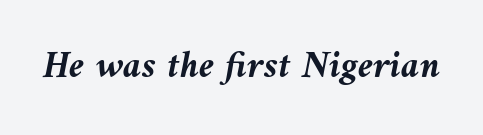
Q: Is the text bold? A: Yes.
Q: Is the text italic (slanted)? A: Yes, it leans left by about 9 degrees.
Q: Is the text underlined? A: No.
Q: Is the spacing between letters normal or unusually wide? A: Normal.
Q: Width (condensed, normal, or wide)? A: Normal.
Q: Stroke contrast? A: Medium.
Q: x-height? A: Medium.
Q: Monospaced? A: No.
